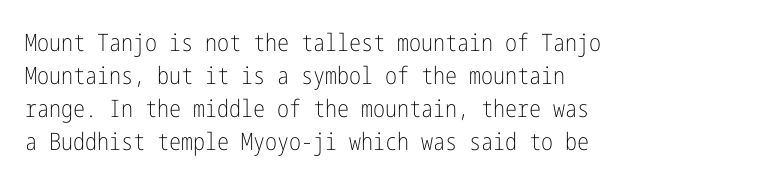
{"italic": "no", "bold": "no", "underline": "no", "align": "left", "line_spacing": "normal", "line_spacing_ratio": 1.38, "letter_spacing": "normal", "letter_spacing_em": 0.0, "glyph_px": 24}
